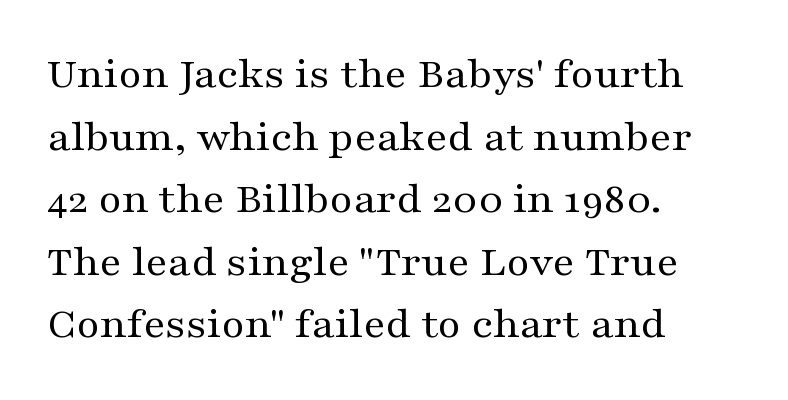
{"serif": "yes", "italic": "no", "bold": "no", "weight": "regular", "width": "wide", "stroke_contrast": "medium", "x_height": "medium", "monospaced": "no", "underline": "no", "align": "left", "line_spacing": "normal", "line_spacing_ratio": 1.39, "letter_spacing": "normal", "letter_spacing_em": 0.0, "glyph_px": 45}
